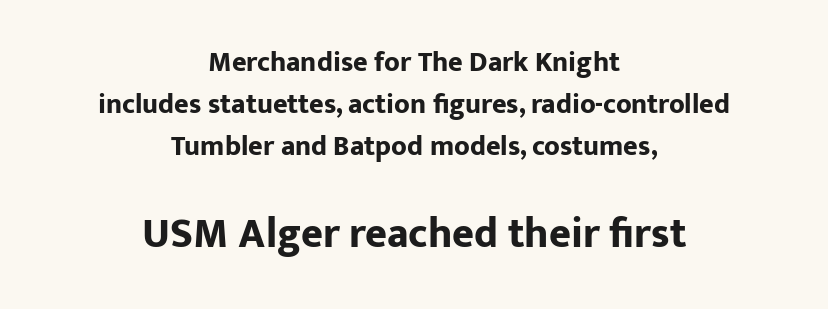
This sample uses an upright cut, with every glyph sitting square on the baseline. Is this a fixed-width face? No — the glyphs have proportional, varying widths. Words float on clear page, feet unadorned. A student would notice the bottom passage is typeset larger than what precedes it.
